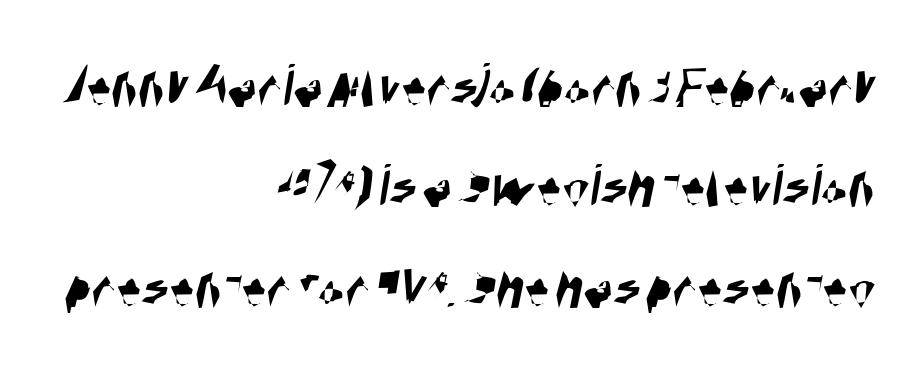
Q: Is the typeface a serif or a sans-serif typeface? A: Sans-serif.
Q: Is the text underlined? A: No.
Q: How is the paragraph aligned? A: Right-aligned.
Q: Is the spacing between letters normal or unusually wide? A: Normal.
Q: Is the spacing between lines tight, normal or loose? A: Normal.
Q: Width (condensed, normal, or wide)? A: Condensed.
Q: Stroke contrast? A: High.
Q: x-height? A: Large.
Q: Monospaced? A: No.
